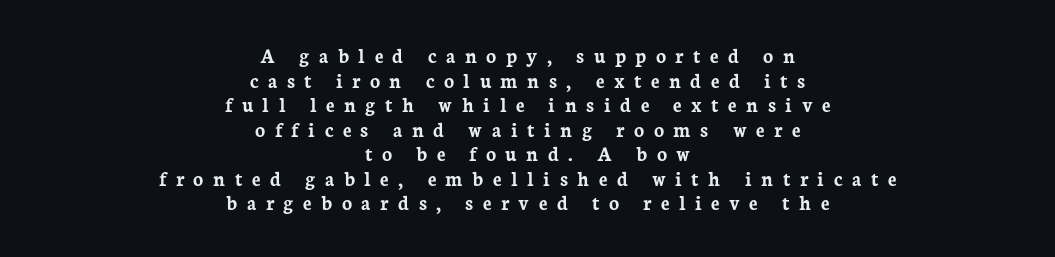
The image shows 21 px bold type, upright; set centered, line spacing 1.17x, unusually wide letter spacing (+0.45 em), not underlined.
